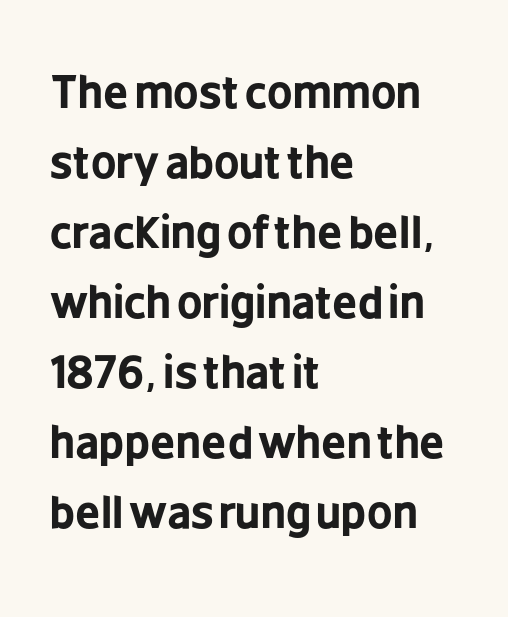
{"serif": "no", "italic": "no", "bold": "yes", "weight": "bold", "width": "condensed", "stroke_contrast": "low", "x_height": "medium", "monospaced": "no", "underline": "no", "align": "left", "line_spacing": "normal", "line_spacing_ratio": 1.59, "letter_spacing": "normal", "letter_spacing_em": 0.0, "glyph_px": 44}
